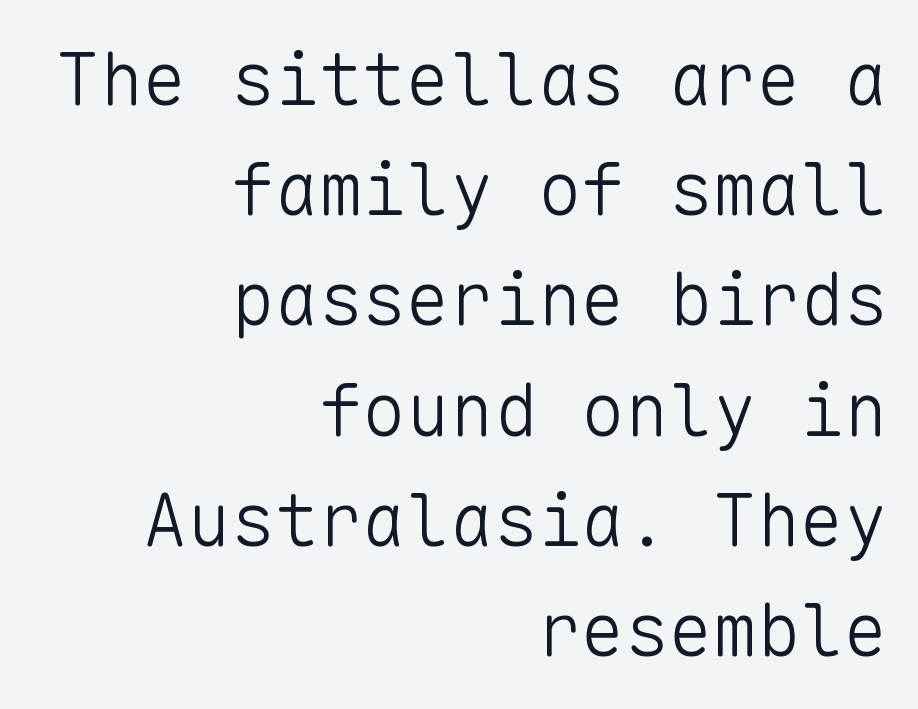
The image shows 73 px light sans-serif type, upright, monospaced; set right-aligned, normal line spacing (1.51x), normal letter spacing, not underlined; low stroke contrast and a medium x-height.
